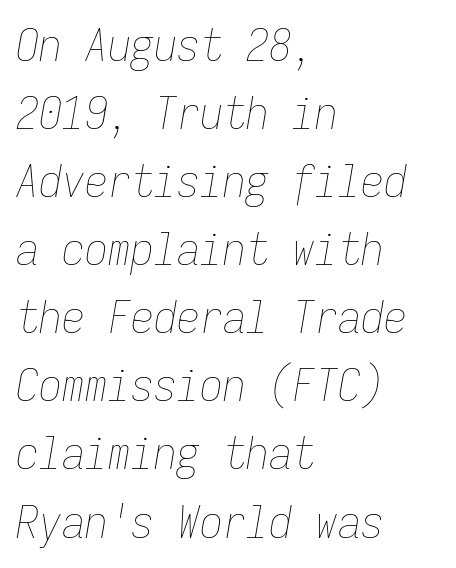
Ink coverage per letter is moderate at most. Spacing between characters is what you'd get straight out of the box. The rendering applies a slant to the glyphs. Each row of text sits above clean, open space. Fixed-width glyphs throughout — classic coding-font behaviour.
